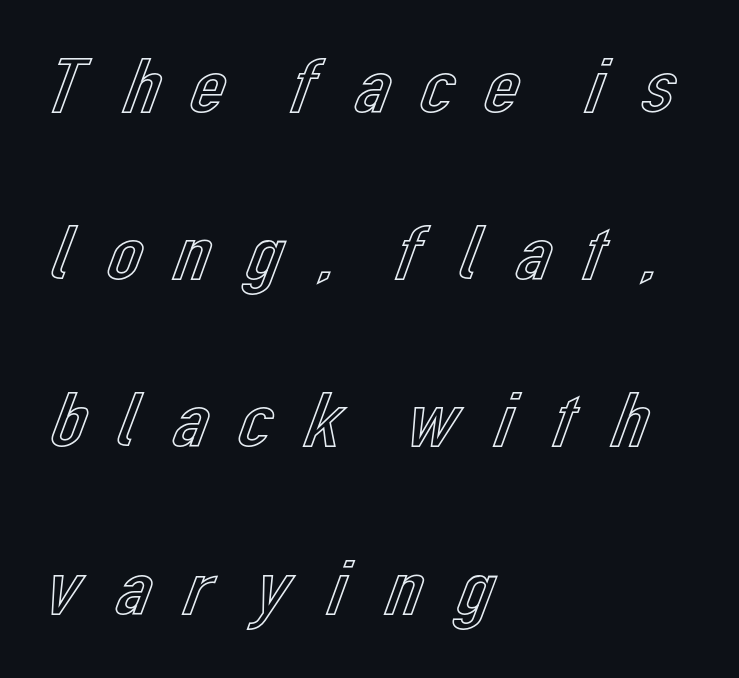
Rows of type keep a wide berth in the vertical direction. The letters advance in unequal steps, a hallmark of proportional type. Quick note: underline off.
